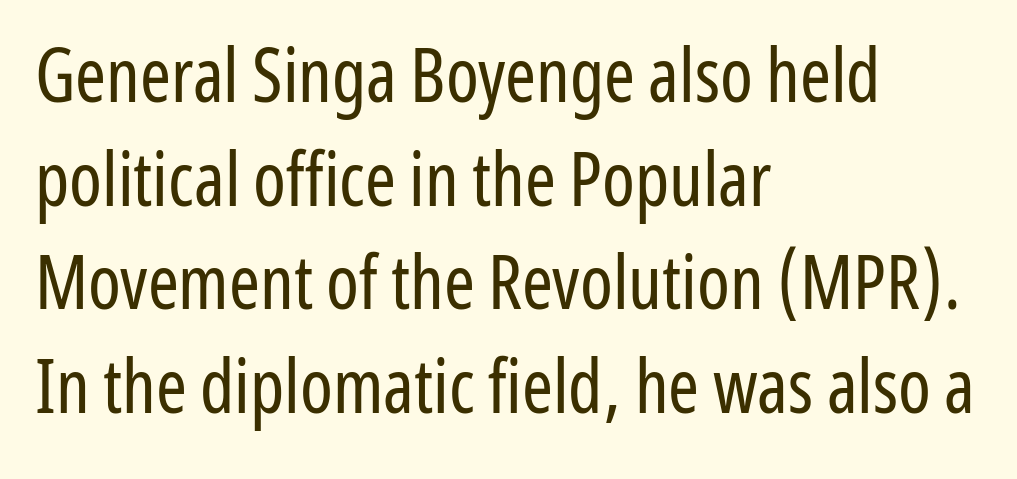
Q: Is the text bold? A: No.
Q: Is the text italic (slanted)? A: No, it is upright.
Q: Is the typeface a serif or a sans-serif typeface? A: Sans-serif.
Q: Is the text underlined? A: No.
Q: How is the paragraph aligned? A: Left-aligned.
Q: Is the spacing between letters normal or unusually wide? A: Normal.
Q: Is the spacing between lines tight, normal or loose? A: Normal.
Q: Width (condensed, normal, or wide)? A: Condensed.
Q: Stroke contrast? A: Low.
Q: x-height? A: Medium.
Q: Monospaced? A: No.
